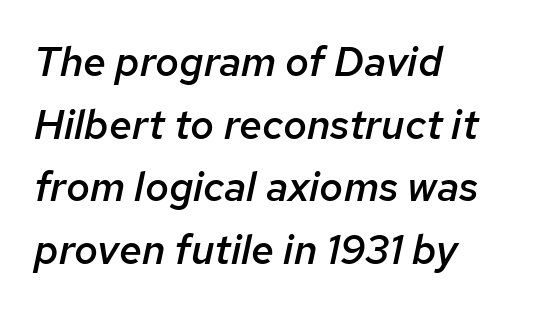
{"italic": "yes", "lean": "right", "slant_degrees": 12, "bold": "semi", "weight": "semibold", "width": "normal", "stroke_contrast": "low", "x_height": "medium", "monospaced": "no", "underline": "no", "align": "left", "line_spacing": "normal", "line_spacing_ratio": 1.53, "letter_spacing": "normal", "letter_spacing_em": 0.0, "glyph_px": 41}
